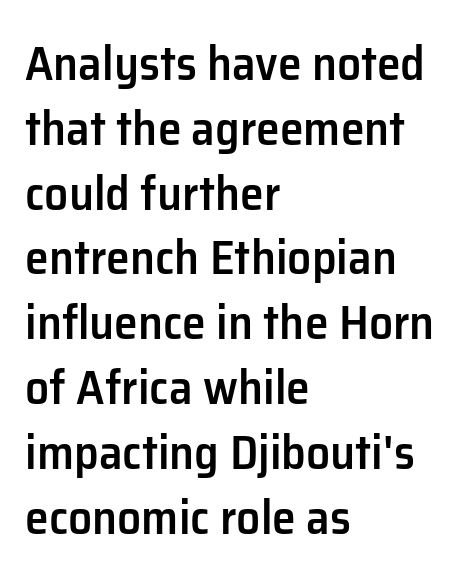
The letters stand upright; this is a roman face. Characters follow at the spacing the type designer built in. This rendering employs a face without finishing strokes, i.e., a sans-serif. Here the designer chose a conventional face with non-uniform glyph widths. Underlining? Definitely not there.
